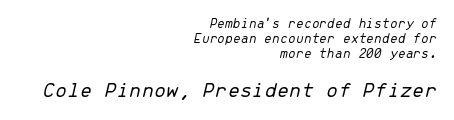
The rendering applies a slant to the glyphs. Beneath every word, the page is bare. Typeset ragged left — the right edge is the straight one. This rendering leaves character spacing at its baseline value. The face used here appears at its bigger size in the lower chunk. Compared with typical paragraphs, the rows here are closer together.
